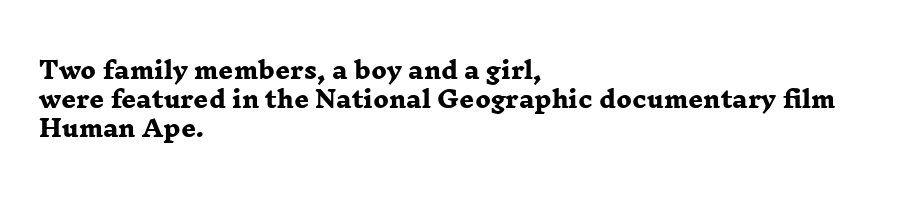
{"bold": "yes", "underline": "no", "align": "left", "line_spacing": "normal", "line_spacing_ratio": 1.27, "letter_spacing": "normal", "letter_spacing_em": 0.0, "glyph_px": 23}
